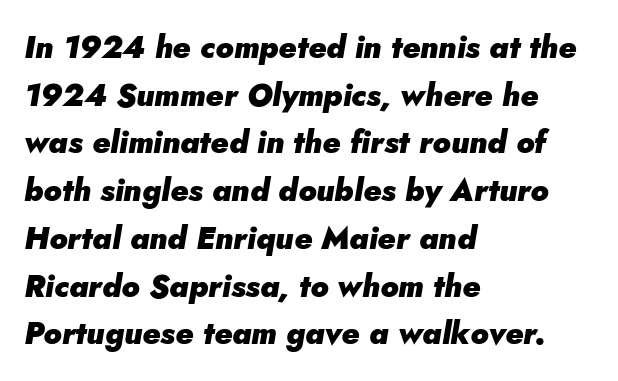
The image shows 31 px heavy type, italic (leaning right); set left-aligned, normal line spacing (1.54x), normal letter spacing, not underlined; low stroke contrast and a small x-height.
